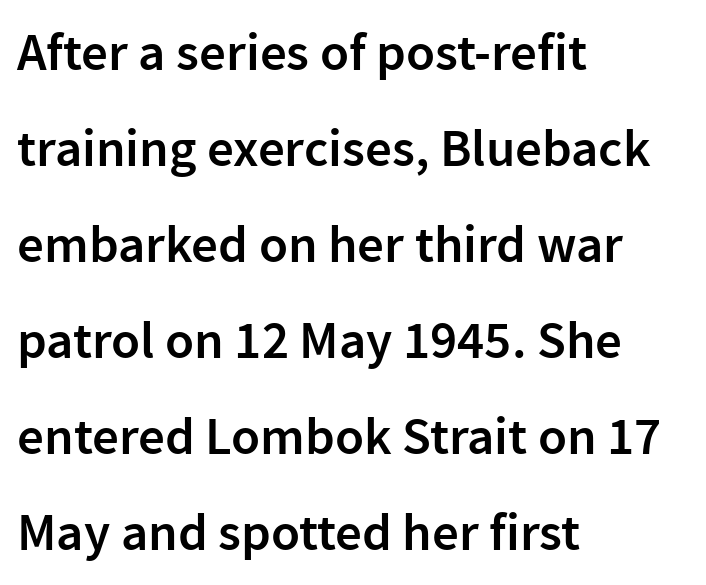
Stems and bowls a touch heavier than normal — semibold. Designer's note — italics off, roman on. The specimen omits any rule beneath the text block's lines. A classic flush-left, rag-right setting is used for this passage. The passage shown has conventional tracking throughout. Examine the stroke ends and you'll find no serifs.
